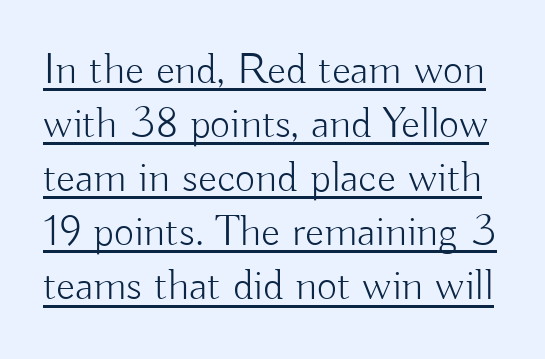
{"serif": "no", "italic": "no", "bold": "no", "weight": "light", "width": "normal", "stroke_contrast": "low", "x_height": "small", "monospaced": "no", "underline": "yes", "line_spacing_ratio": 1.23, "letter_spacing": "normal", "letter_spacing_em": 0.0, "glyph_px": 44}
